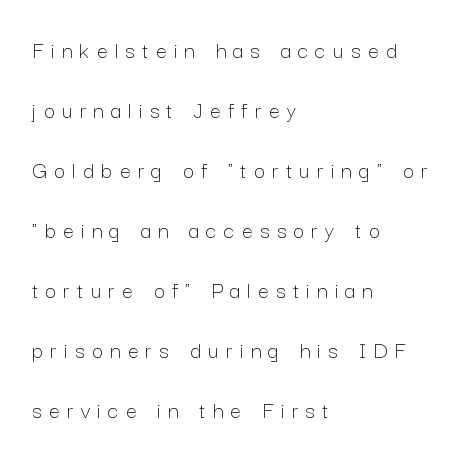
The image shows 24 px text type, upright; set left-aligned, loose line spacing (2.5x), unusually wide letter spacing (+0.31 em), not underlined.
